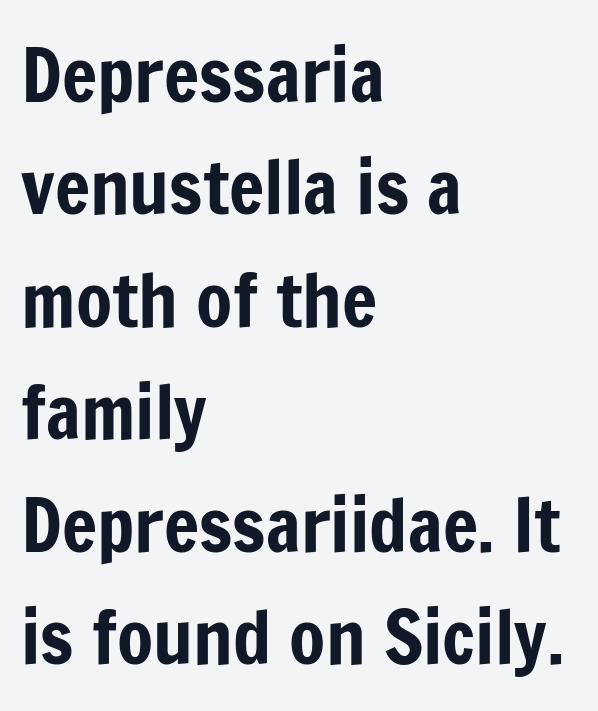
Q: Is the text italic (slanted)? A: No, it is upright.
Q: Is the typeface a serif or a sans-serif typeface? A: Sans-serif.
Q: Is the text underlined? A: No.
Q: How is the paragraph aligned? A: Left-aligned.
Q: Is the spacing between letters normal or unusually wide? A: Normal.
Q: Is the spacing between lines tight, normal or loose? A: Normal.
Q: Width (condensed, normal, or wide)? A: Condensed.
Q: Stroke contrast? A: Low.
Q: x-height? A: Medium.
Q: Monospaced? A: No.
